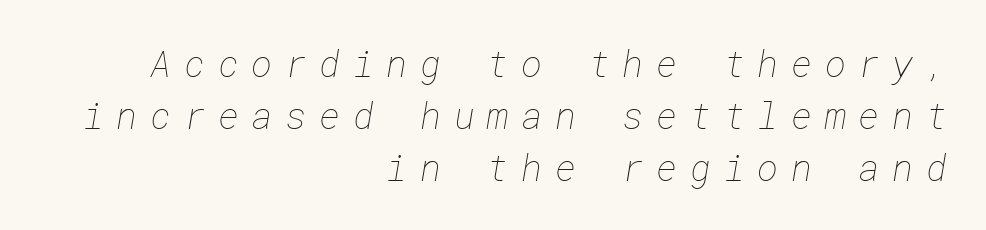
The rag falls on the left side of this text block. Short note: letters widely spaced. Normally led — the rows are evenly, conventionally spaced. Weight: not bold — regular or lighter. Letters rest on an invisible, unmarked baseline.
